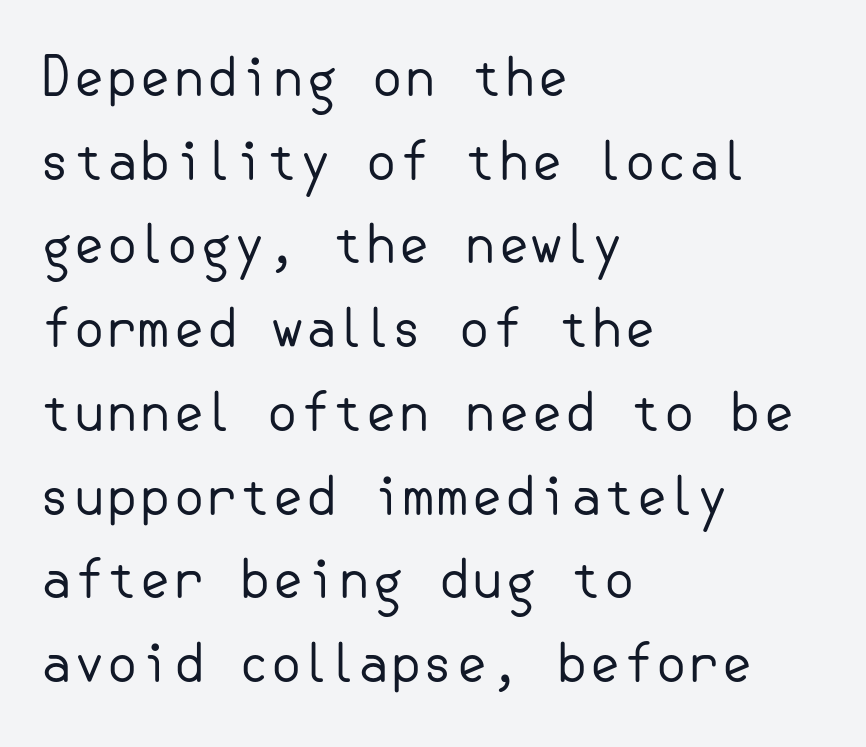
{"serif": "no", "italic": "no", "bold": "no", "weight": "regular", "width": "normal", "stroke_contrast": "low", "x_height": "small", "underline": "no", "align": "left", "line_spacing": "normal", "line_spacing_ratio": 1.58, "letter_spacing": "normal", "letter_spacing_em": 0.0, "glyph_px": 53}
